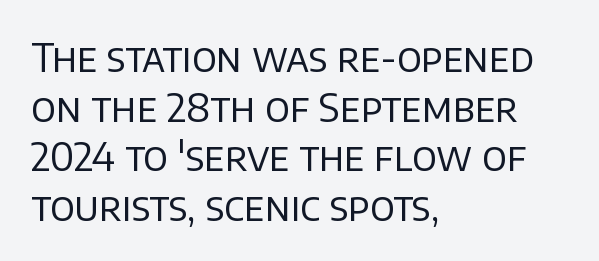
Q: Is the text bold? A: No.
Q: Is the text italic (slanted)? A: No, it is upright.
Q: Is the typeface a serif or a sans-serif typeface? A: Sans-serif.
Q: Is the text underlined? A: No.
Q: How is the paragraph aligned? A: Left-aligned.
Q: Is the spacing between letters normal or unusually wide? A: Normal.
Q: Is the spacing between lines tight, normal or loose? A: Normal.
Q: Width (condensed, normal, or wide)? A: Normal.
Q: Stroke contrast? A: Low.
Q: x-height? A: Large.
Q: Monospaced? A: No.
